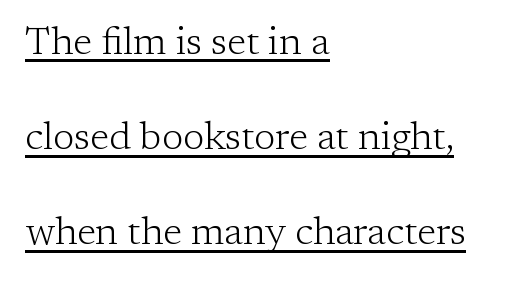
The font is comparable to plain body text, perhaps lighter. Airy leading. The rendering shows small feet on the letterforms — a serif design. Alignment: flush left.
